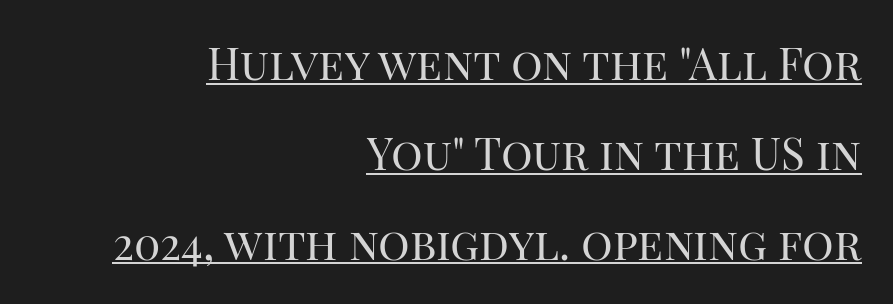
Q: Is the text bold? A: No.
Q: Is the text italic (slanted)? A: No, it is upright.
Q: Is the typeface a serif or a sans-serif typeface? A: Serif.
Q: Is the text underlined? A: Yes.
Q: How is the paragraph aligned? A: Right-aligned.
Q: Is the spacing between letters normal or unusually wide? A: Normal.
Q: Is the spacing between lines tight, normal or loose? A: Loose.
Q: Width (condensed, normal, or wide)? A: Normal.
Q: Stroke contrast? A: High.
Q: x-height? A: Large.
Q: Monospaced? A: No.
